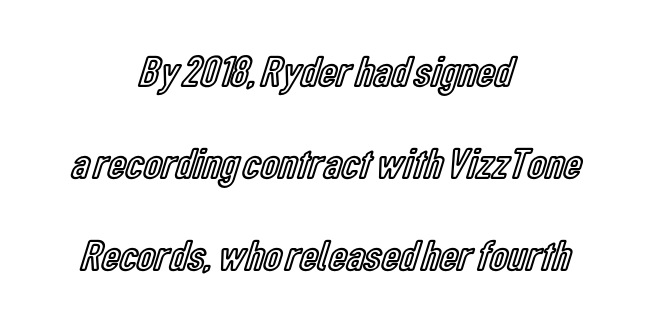
Line starts and ends both wander, symmetrically. Proportional: the letters do not fall into vertical columns. Look at the tracking — it's just the regular setting, nothing added. The passage shown is not underscored anywhere. Successive baselines arrive slowly, with a big drop between each.
